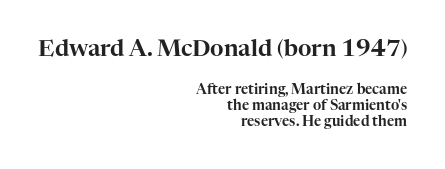
{"italic": "no", "underline": "no", "align": "right", "line_spacing": "tight", "line_spacing_ratio": 1.15, "letter_spacing": "normal", "letter_spacing_em": 0.0, "larger_block": "first", "size_ratio": 1.64, "glyph_px": 23}
